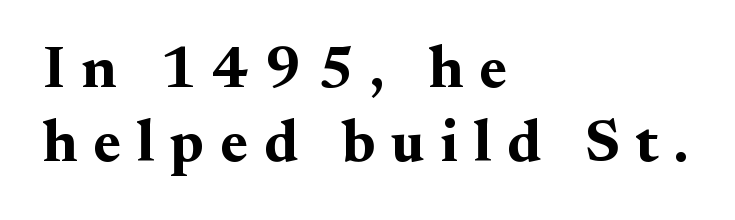
Q: Is the text bold? A: Yes.
Q: Is the text italic (slanted)? A: No, it is upright.
Q: Is the typeface a serif or a sans-serif typeface? A: Serif.
Q: Is the text underlined? A: No.
Q: How is the paragraph aligned? A: Left-aligned.
Q: Is the spacing between letters normal or unusually wide? A: Unusually wide.
Q: Is the spacing between lines tight, normal or loose? A: Normal.
Q: Width (condensed, normal, or wide)? A: Normal.
Q: Stroke contrast? A: Medium.
Q: x-height? A: Small.
Q: Monospaced? A: No.
